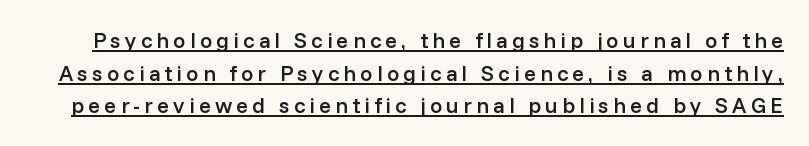
Q: Is the text bold? A: Semi-bold.
Q: Is the text italic (slanted)? A: No, it is upright.
Q: Is the text underlined? A: Yes.
Q: Is the spacing between lines tight, normal or loose? A: Normal.
